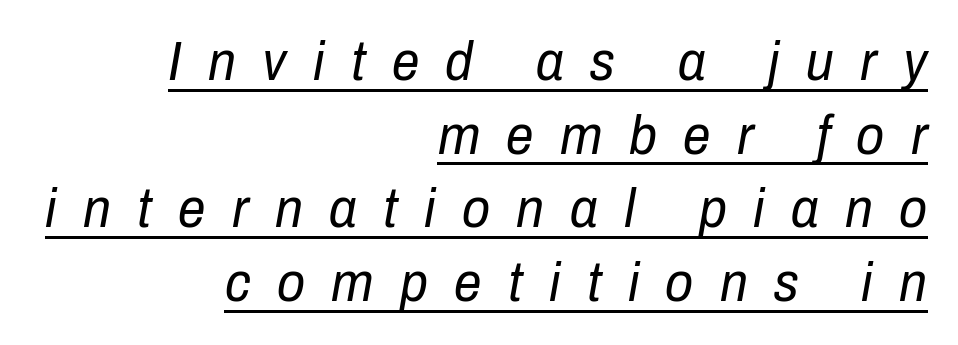
The image shows 55 px regular-weight, condensed type, italic (leaning right); set right-aligned, normal line spacing (1.34x), unusually wide letter spacing (+0.48 em), underlined; low stroke contrast and a medium x-height.
